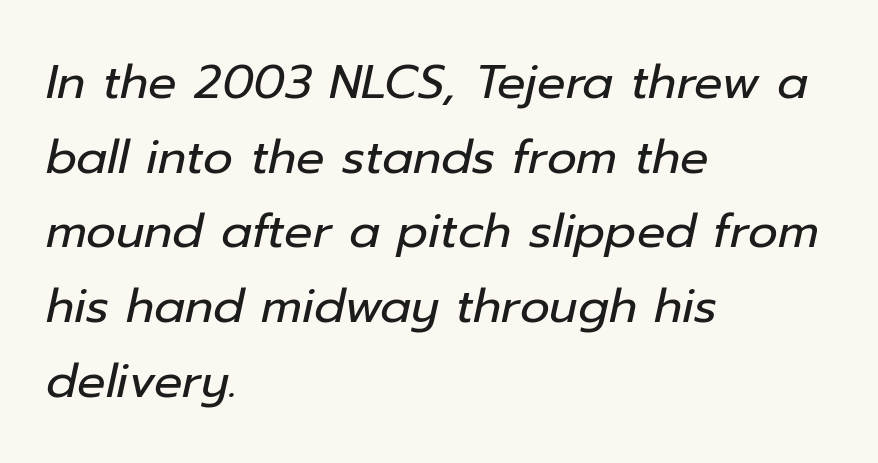
{"italic": "yes", "lean": "right", "slant_degrees": 12, "bold": "no", "weight": "regular", "width": "normal", "stroke_contrast": "low", "x_height": "medium", "monospaced": "no", "underline": "no", "align": "left", "line_spacing": "normal", "line_spacing_ratio": 1.59, "letter_spacing": "normal", "letter_spacing_em": 0.0, "glyph_px": 47}
